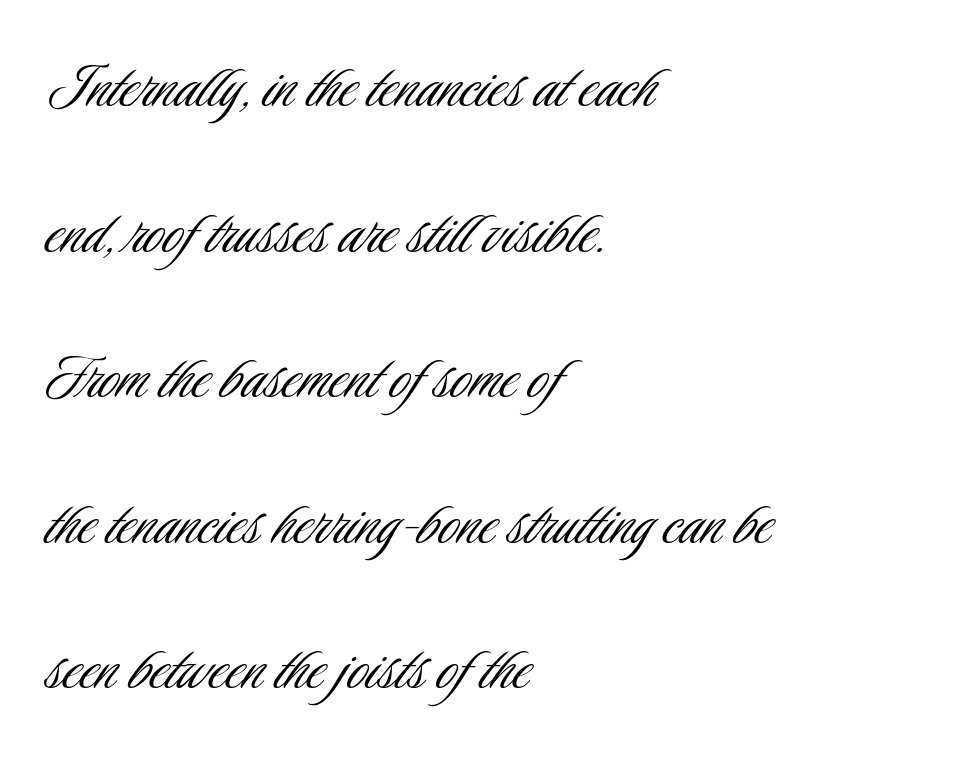
The image shows 71 px light, condensed sans-serif type; set left-aligned, loose line spacing (2.05x), normal letter spacing, not underlined; low stroke contrast and a small x-height.
